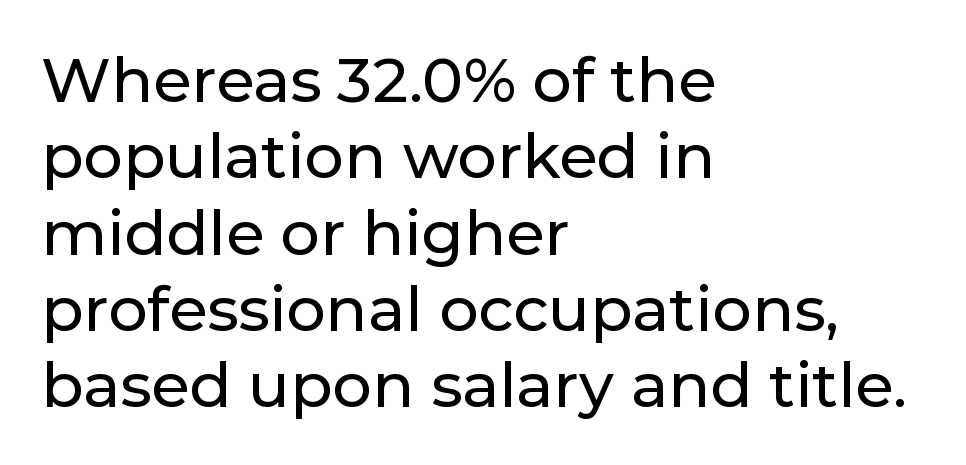
{"serif": "no", "italic": "no", "width": "normal", "stroke_contrast": "low", "x_height": "medium", "monospaced": "no", "underline": "no", "align": "left", "line_spacing_ratio": 1.23, "letter_spacing": "normal", "letter_spacing_em": 0.0, "glyph_px": 62}
